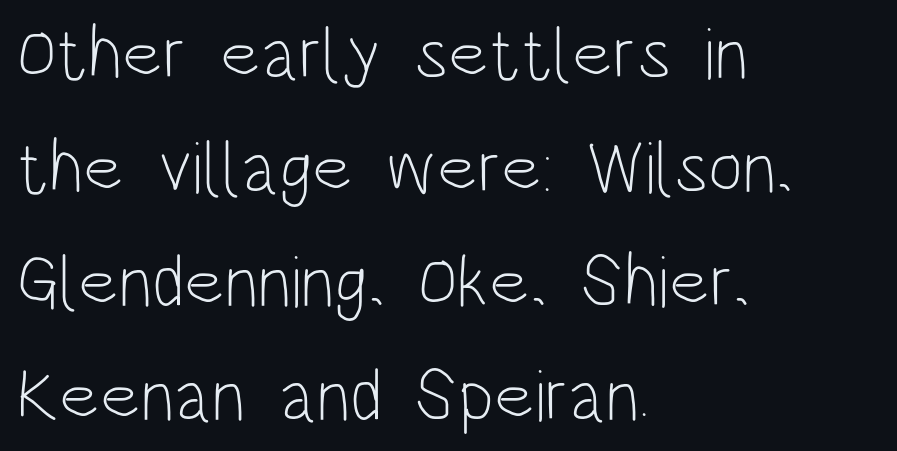
Q: Is the text bold? A: No.
Q: Is the text italic (slanted)? A: No, it is upright.
Q: Is the typeface a serif or a sans-serif typeface? A: Sans-serif.
Q: Is the text underlined? A: No.
Q: How is the paragraph aligned? A: Left-aligned.
Q: Is the spacing between letters normal or unusually wide? A: Normal.
Q: Is the spacing between lines tight, normal or loose? A: Normal.
Q: Width (condensed, normal, or wide)? A: Condensed.
Q: Stroke contrast? A: Low.
Q: x-height? A: Large.
Q: Monospaced? A: No.
